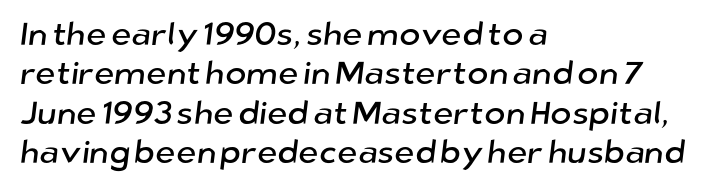
{"serif": "no", "width": "normal", "stroke_contrast": "low", "x_height": "medium", "monospaced": "no", "underline": "no", "align": "left", "line_spacing_ratio": 1.23, "letter_spacing": "normal", "letter_spacing_em": 0.0, "glyph_px": 32}
